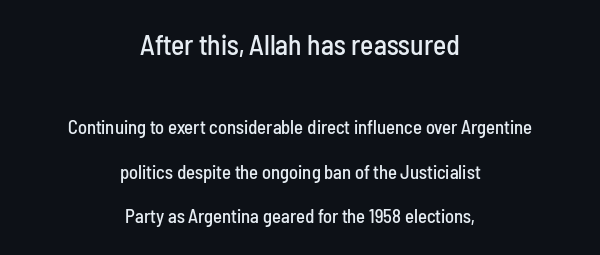
{"serif": "no", "italic": "no", "width": "condensed", "stroke_contrast": "low", "x_height": "medium", "monospaced": "no", "underline": "no", "align": "center", "line_spacing": "loose", "line_spacing_ratio": 2.35, "letter_spacing": "normal", "letter_spacing_em": 0.0, "larger_block": "first", "size_ratio": 1.47, "glyph_px": 28}
